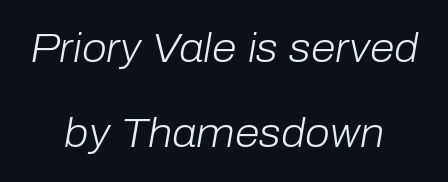
Descenders hang freely into open space. This sample trades compactness for vertical openness between lines. You could not count columns in this text — the font is proportionally spaced. Horizontally, the lines are justified to the midpoint only.
